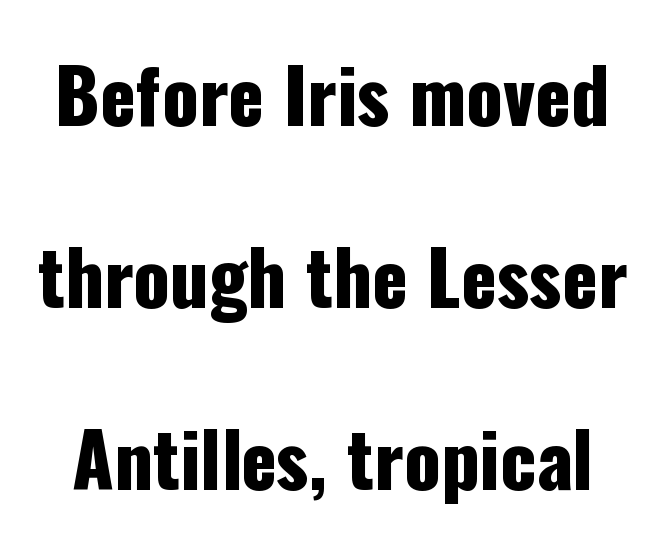
The image shows 74 px condensed sans-serif type, upright; set loose line spacing (2.46x), normal letter spacing, not underlined; low stroke contrast and a medium x-height.
